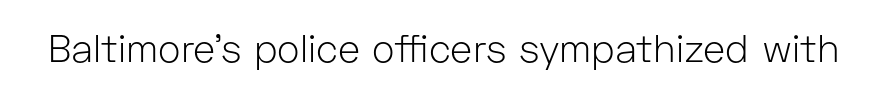
The image shows 38 px light sans-serif type, upright; set normal letter spacing, not underlined; low stroke contrast and a medium x-height.
